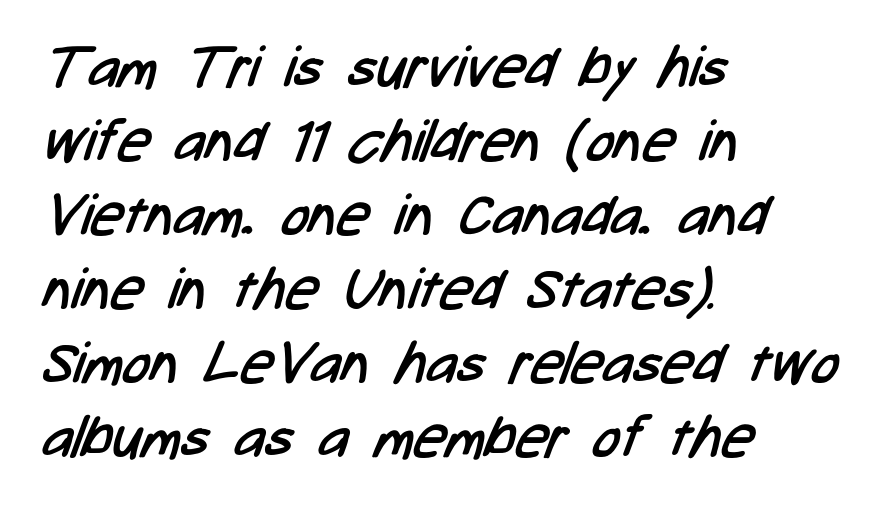
The image shows 57 px regular-weight, condensed sans-serif type; set left-aligned, normal line spacing (1.3x), normal letter spacing, not underlined; low stroke contrast and a medium x-height.
